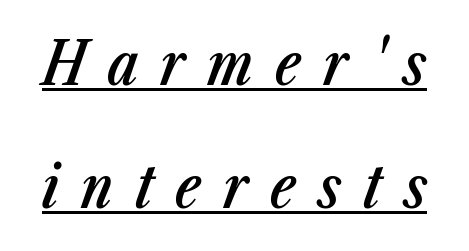
In terms of weight, the rendering is demibold, just under bold. A typesetter would mark this as italic. What stands out about the letter spacing? Its width — letters are far apart. Notice the wide empty band between every row — that's loose leading. Descenders here cross a horizontal rule under the line.
